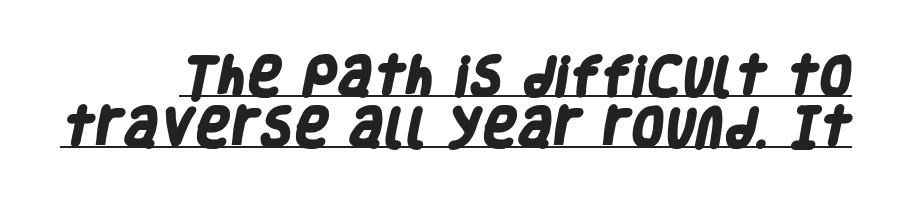
{"serif": "no", "bold": "yes", "weight": "heavy", "width": "condensed", "stroke_contrast": "low", "x_height": "large", "monospaced": "no", "underline": "yes", "line_spacing_ratio": 1.19, "letter_spacing": "normal", "letter_spacing_em": 0.0, "glyph_px": 43}
